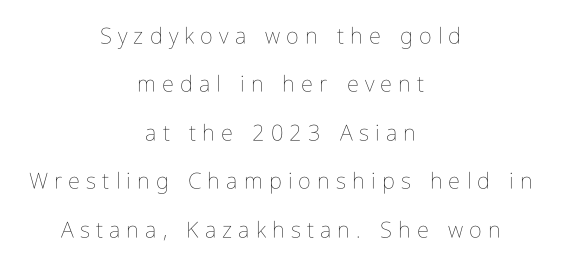
{"italic": "no", "bold": "no", "underline": "no", "align": "center", "line_spacing": "loose", "line_spacing_ratio": 2.2, "letter_spacing": "wide", "letter_spacing_em": 0.28, "glyph_px": 22}
